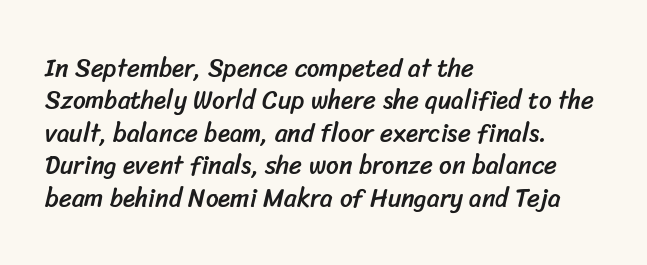
The passage shown is not underscored anywhere. The passage is arranged the way most books set body copy — flush left. Normally led — the rows are evenly, conventionally spaced. How are the letters spaced? Ordinarily, with no added tracking.
